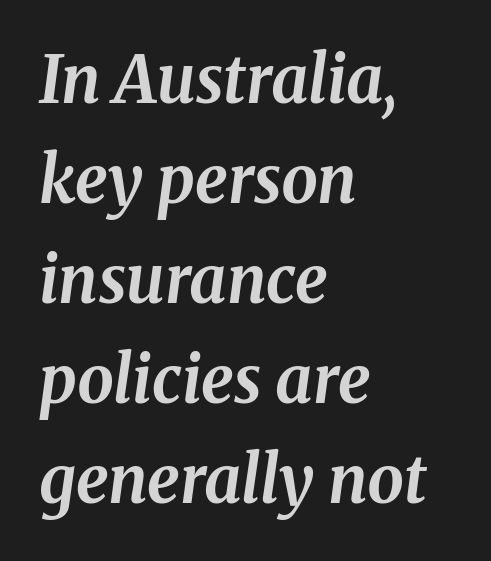
{"italic": "yes", "lean": "right", "slant_degrees": 8, "bold": "yes", "weight": "bold", "width": "normal", "stroke_contrast": "medium", "x_height": "medium", "monospaced": "no", "underline": "no", "align": "left", "line_spacing": "normal", "line_spacing_ratio": 1.54, "letter_spacing": "normal", "letter_spacing_em": 0.0, "glyph_px": 65}
